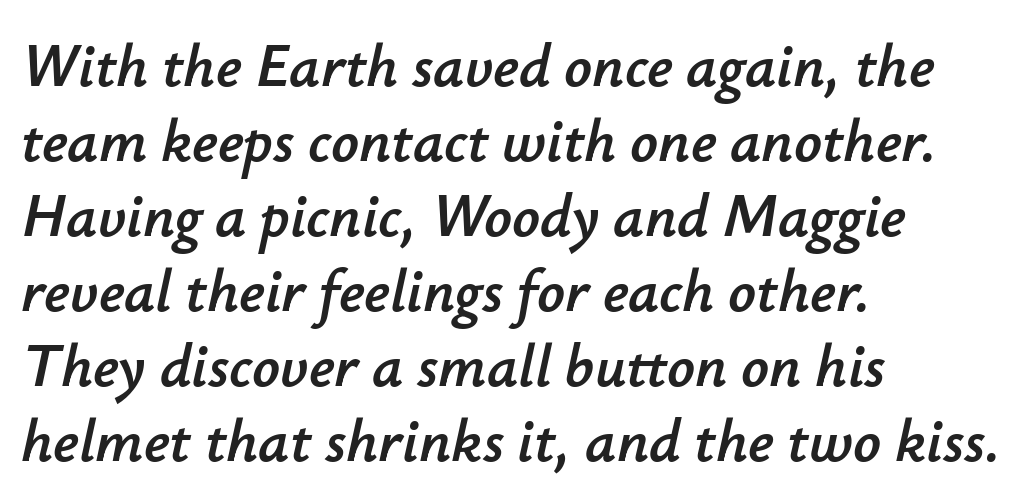
{"italic": "yes", "lean": "right", "slant_degrees": 12, "width": "normal", "stroke_contrast": "low", "x_height": "small", "monospaced": "no", "underline": "no", "align": "left", "line_spacing_ratio": 1.23, "letter_spacing": "normal", "letter_spacing_em": 0.0, "glyph_px": 61}
